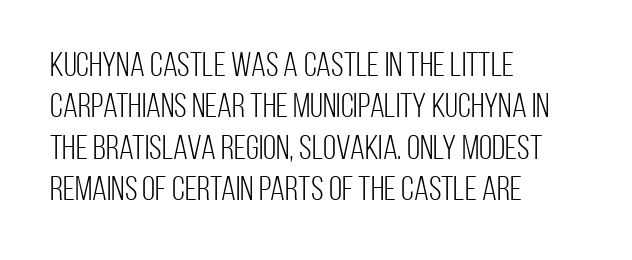
Q: Is the text bold? A: No.
Q: Is the text italic (slanted)? A: No, it is upright.
Q: Is the typeface a serif or a sans-serif typeface? A: Sans-serif.
Q: Is the text underlined? A: No.
Q: How is the paragraph aligned? A: Left-aligned.
Q: Is the spacing between letters normal or unusually wide? A: Normal.
Q: Width (condensed, normal, or wide)? A: Condensed.
Q: Stroke contrast? A: Low.
Q: x-height? A: Large.
Q: Monospaced? A: No.
